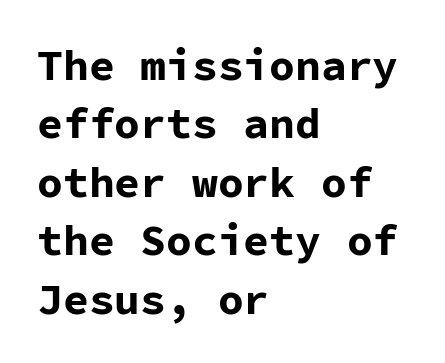
{"serif": "no", "italic": "no", "bold": "yes", "weight": "bold", "width": "normal", "stroke_contrast": "low", "x_height": "medium", "monospaced": "yes", "underline": "no", "align": "left", "line_spacing": "normal", "line_spacing_ratio": 1.36, "letter_spacing": "normal", "letter_spacing_em": 0.0, "glyph_px": 43}
